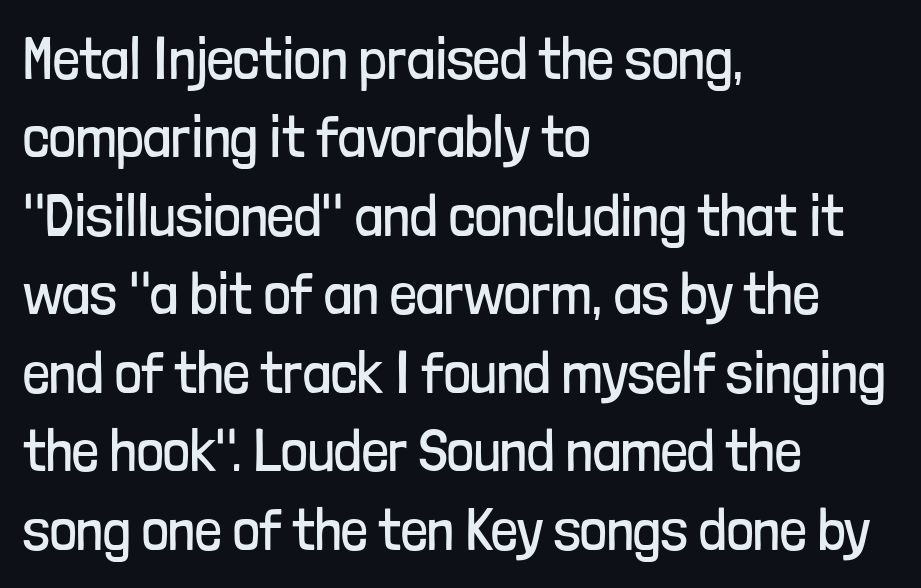
Q: Is the text bold? A: No.
Q: Is the text italic (slanted)? A: No, it is upright.
Q: Is the typeface a serif or a sans-serif typeface? A: Sans-serif.
Q: Is the text underlined? A: No.
Q: How is the paragraph aligned? A: Left-aligned.
Q: Is the spacing between letters normal or unusually wide? A: Normal.
Q: Is the spacing between lines tight, normal or loose? A: Normal.
Q: Width (condensed, normal, or wide)? A: Condensed.
Q: Stroke contrast? A: Low.
Q: x-height? A: Medium.
Q: Monospaced? A: No.
